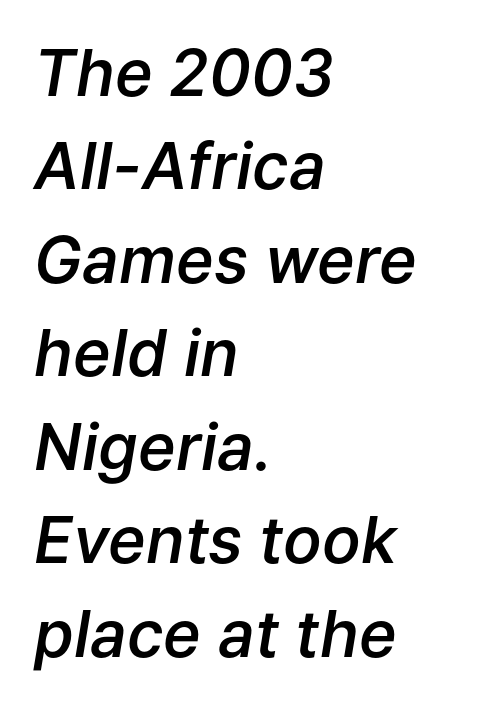
{"italic": "yes", "lean": "right", "slant_degrees": 9, "bold": "semi", "weight": "semibold", "width": "normal", "stroke_contrast": "low", "x_height": "medium", "monospaced": "no", "underline": "no", "align": "left", "line_spacing": "normal", "line_spacing_ratio": 1.46, "letter_spacing": "normal", "letter_spacing_em": 0.0, "glyph_px": 64}
